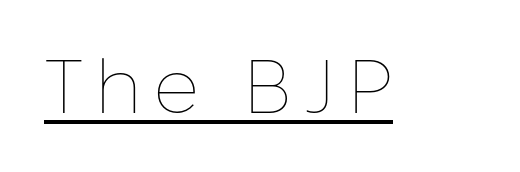
Note the varied advance widths — an 'i' is clearly narrower than an 'm'. Notice how a bar underscores the lettering throughout. The strokes are not fattened; the text isn't bold. The specimen reads as upright at a glance.
